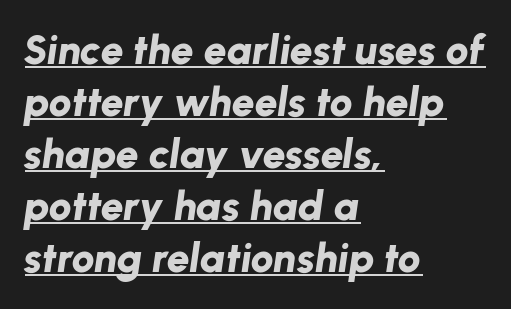
The image shows 41 px bold type, italic (leaning right); set left-aligned, normal line spacing (1.27x), normal letter spacing, underlined; low stroke contrast and a medium x-height.
